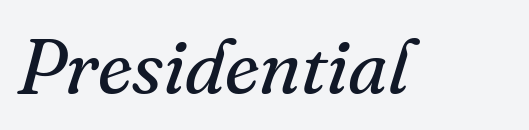
Q: Is the text bold? A: No.
Q: Is the text italic (slanted)? A: Yes, it leans right by about 16 degrees.
Q: Is the typeface a serif or a sans-serif typeface? A: Serif.
Q: Is the text underlined? A: No.
Q: Is the spacing between letters normal or unusually wide? A: Normal.
Q: Width (condensed, normal, or wide)? A: Normal.
Q: Stroke contrast? A: Medium.
Q: x-height? A: Small.
Q: Monospaced? A: No.
